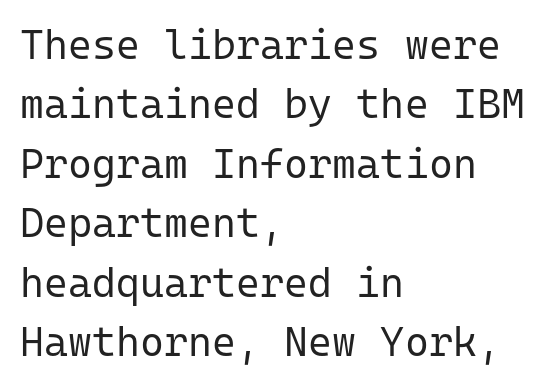
The image shows 41 px regular-weight sans-serif type, upright, monospaced; set left-aligned, normal line spacing (1.45x), normal letter spacing, not underlined; low stroke contrast and a medium x-height.
